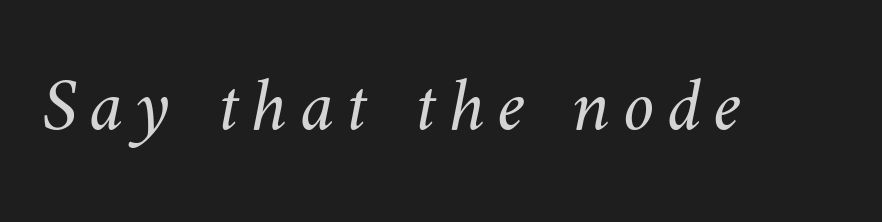
Q: Is the text bold? A: No.
Q: Is the text underlined? A: No.
Q: Width (condensed, normal, or wide)? A: Normal.
Q: Stroke contrast? A: Medium.
Q: x-height? A: Small.
Q: Monospaced? A: No.
